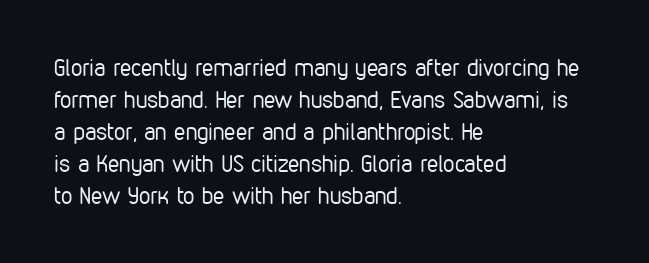
{"italic": "no", "bold": "no", "underline": "no", "align": "left", "line_spacing": "normal", "line_spacing_ratio": 1.39, "letter_spacing": "normal", "letter_spacing_em": 0.0, "glyph_px": 23}
